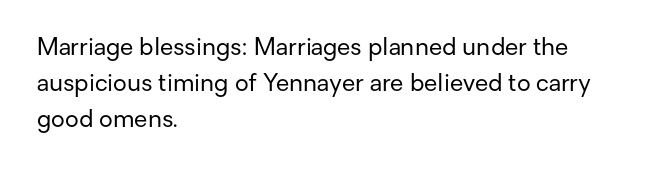
Q: Is the text bold? A: No.
Q: Is the text italic (slanted)? A: No, it is upright.
Q: Is the text underlined? A: No.
Q: How is the paragraph aligned? A: Left-aligned.
Q: Is the spacing between letters normal or unusually wide? A: Normal.
Q: Is the spacing between lines tight, normal or loose? A: Normal.
